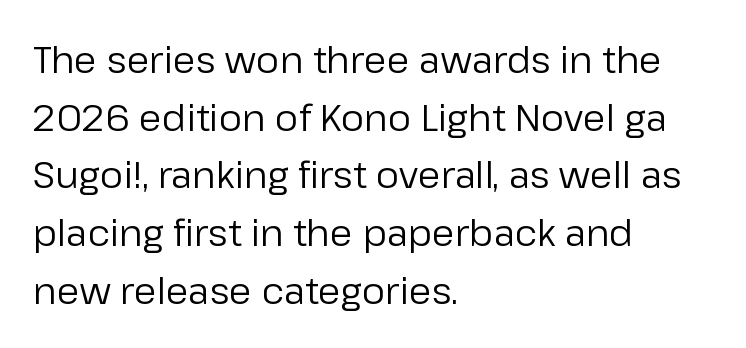
Q: Is the text bold? A: No.
Q: Is the text italic (slanted)? A: No, it is upright.
Q: Is the typeface a serif or a sans-serif typeface? A: Sans-serif.
Q: Is the text underlined? A: No.
Q: How is the paragraph aligned? A: Left-aligned.
Q: Is the spacing between letters normal or unusually wide? A: Normal.
Q: Is the spacing between lines tight, normal or loose? A: Normal.
Q: Width (condensed, normal, or wide)? A: Normal.
Q: Stroke contrast? A: Low.
Q: x-height? A: Medium.
Q: Monospaced? A: No.
